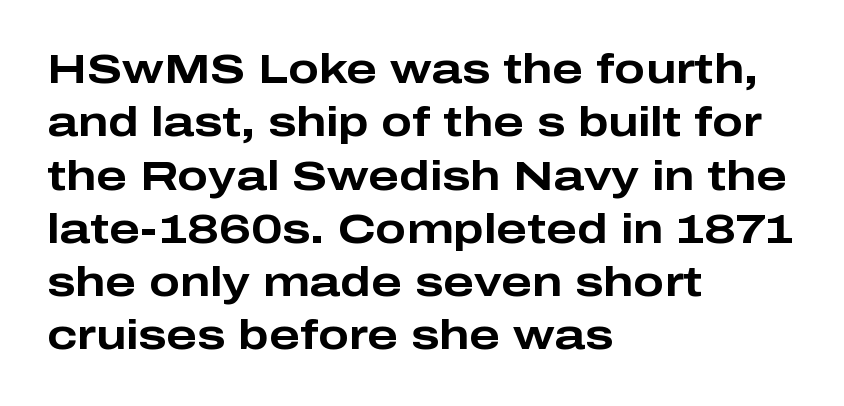
The image shows 41 px bold, wide sans-serif type, upright; set left-aligned, normal line spacing (1.3x), normal letter spacing, not underlined; low stroke contrast and a medium x-height.
